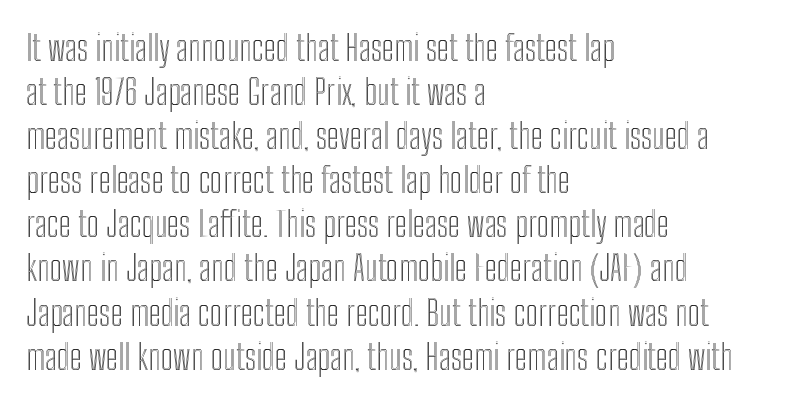
This rendering features lettering with no underline. These lines are set flush left with a ragged right edge. These lines keep a tight, regular rhythm from letter to letter. What's the leading like? Ordinary, nothing unusual. Italic? Not at all — the glyphs are vertical.
